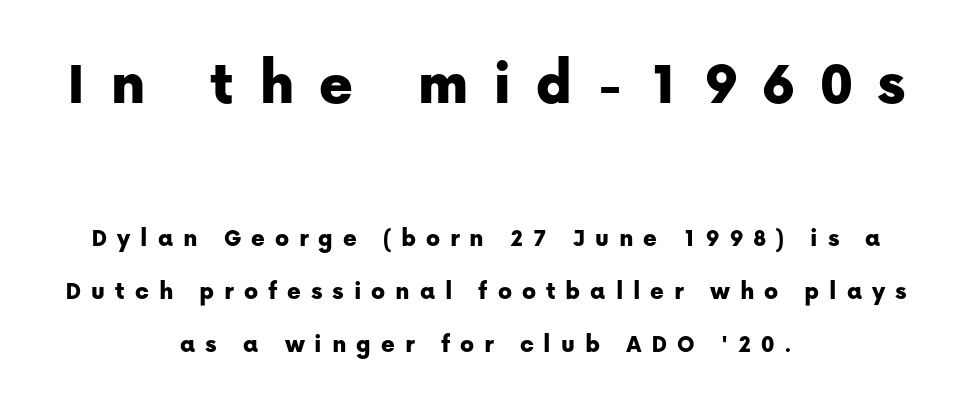
The image shows 64 px sans-serif type, upright; set centered, loose line spacing (2.03x), unusually wide letter spacing (+0.38 em), not underlined; the first (top) block is 2.46x larger; low stroke contrast and a medium x-height.
